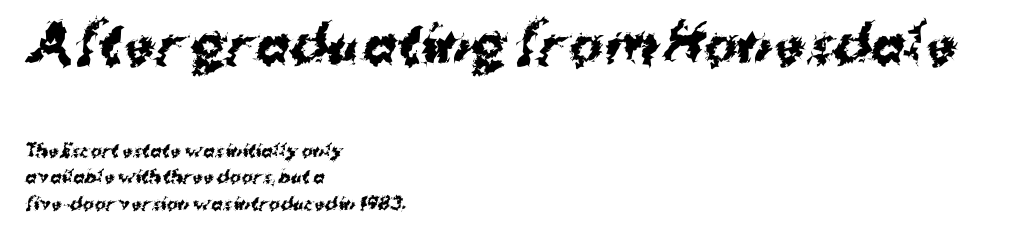
Chunky letters — that's bold for sure. Each line starts at the same left margin while the right side varies. The face used here is proportionally spaced, like ordinary book or web type. Stroke terminals: plain, sans-serif.
